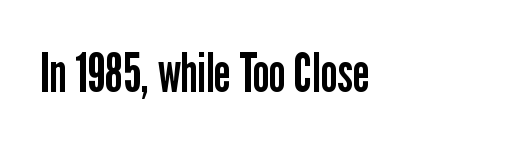
The image shows 53 px regular-weight, condensed sans-serif type, upright; set normal letter spacing, not underlined; low stroke contrast and a medium x-height.
